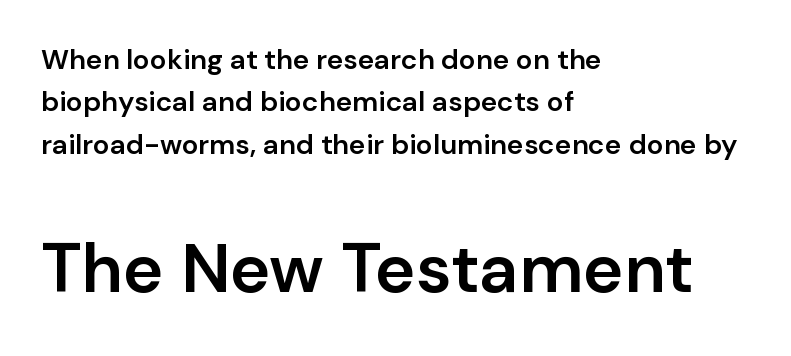
{"serif": "no", "italic": "no", "bold": "semi", "weight": "semibold", "width": "normal", "stroke_contrast": "low", "x_height": "medium", "monospaced": "no", "underline": "no", "align": "left", "line_spacing": "normal", "line_spacing_ratio": 1.51, "letter_spacing": "normal", "letter_spacing_em": 0.0, "larger_block": "second", "size_ratio": 2.46, "glyph_px": 69}
